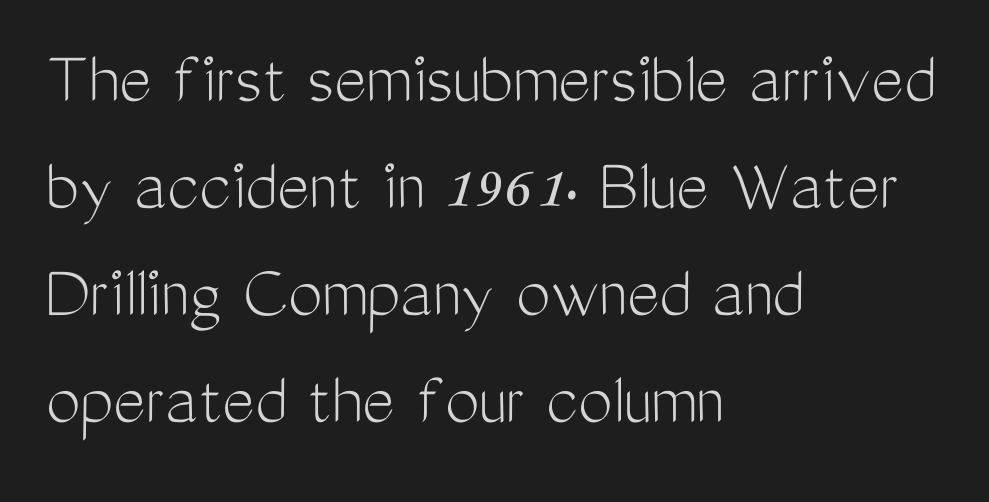
The image shows 77 px light, condensed sans-serif type, upright; set left-aligned, normal line spacing (1.39x), normal letter spacing, not underlined; medium stroke contrast and a medium x-height.
